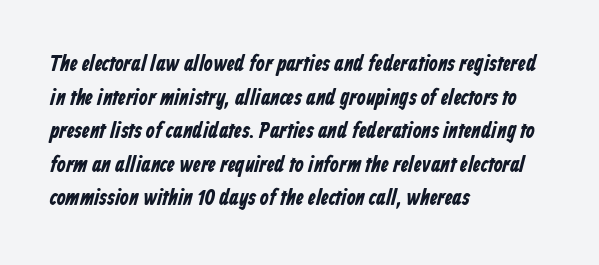
Q: Is the text bold? A: Yes.
Q: Is the text underlined? A: No.
Q: How is the paragraph aligned? A: Left-aligned.
Q: Is the spacing between letters normal or unusually wide? A: Normal.
Q: Is the spacing between lines tight, normal or loose? A: Normal.
